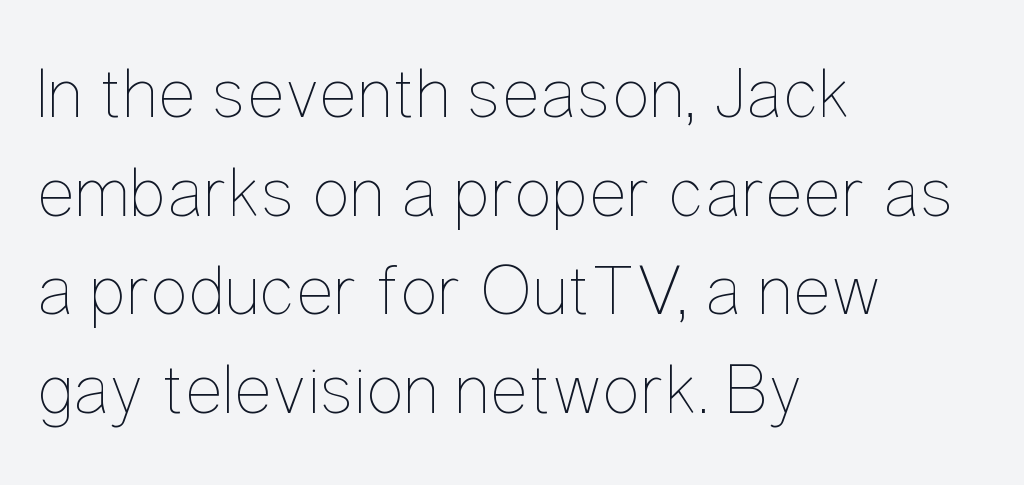
Short and long lines alike share a common starting point at left. What's the leading like? Ordinary, nothing unusual. The specimen reads as upright at a glance. Bare-footed words on every line. Proportional: the letters do not fall into vertical columns.
